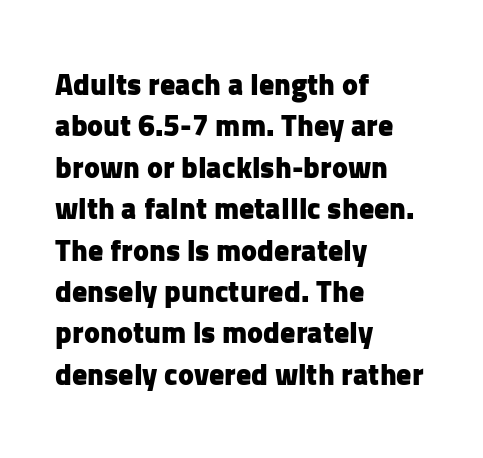
Q: Is the text bold? A: Yes.
Q: Is the text italic (slanted)? A: No, it is upright.
Q: Is the typeface a serif or a sans-serif typeface? A: Sans-serif.
Q: Is the text underlined? A: No.
Q: How is the paragraph aligned? A: Left-aligned.
Q: Is the spacing between letters normal or unusually wide? A: Normal.
Q: Is the spacing between lines tight, normal or loose? A: Normal.
Q: Width (condensed, normal, or wide)? A: Normal.
Q: Stroke contrast? A: Low.
Q: x-height? A: Medium.
Q: Monospaced? A: No.
